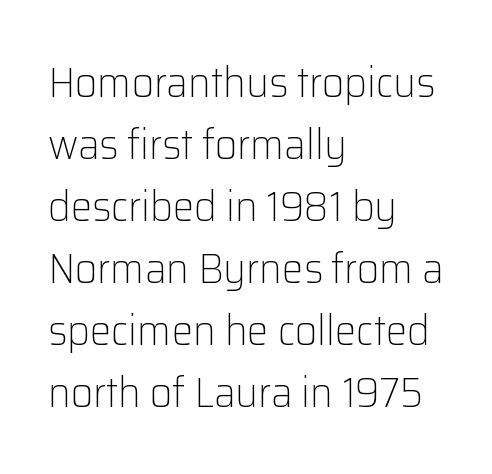
Q: Is the text bold? A: No.
Q: Is the text italic (slanted)? A: No, it is upright.
Q: Is the typeface a serif or a sans-serif typeface? A: Sans-serif.
Q: Is the text underlined? A: No.
Q: How is the paragraph aligned? A: Left-aligned.
Q: Is the spacing between letters normal or unusually wide? A: Normal.
Q: Is the spacing between lines tight, normal or loose? A: Normal.
Q: Width (condensed, normal, or wide)? A: Normal.
Q: Stroke contrast? A: Low.
Q: x-height? A: Medium.
Q: Monospaced? A: No.
